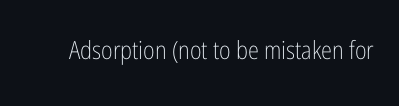
The rendering keeps characters at their native spacing. The font sits on the lighter half of the weight spectrum, regular included. Quick note: underline off. Is there any slant? The stems are plumb.
